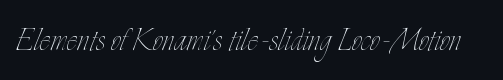
Q: Is the text bold? A: No.
Q: Is the text italic (slanted)? A: Yes.
Q: Is the text underlined? A: No.
Q: Is the spacing between letters normal or unusually wide? A: Normal.
Q: Width (condensed, normal, or wide)? A: Condensed.
Q: Stroke contrast? A: Low.
Q: x-height? A: Small.
Q: Monospaced? A: No.
